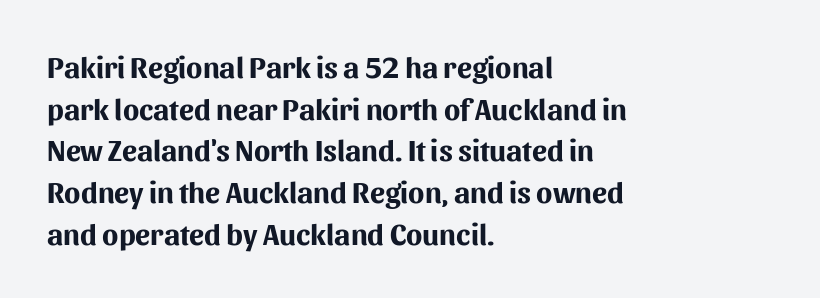
The image shows 30 px bold sans-serif type, upright; set left-aligned, normal line spacing (1.39x), normal letter spacing, not underlined; medium stroke contrast and a medium x-height.
